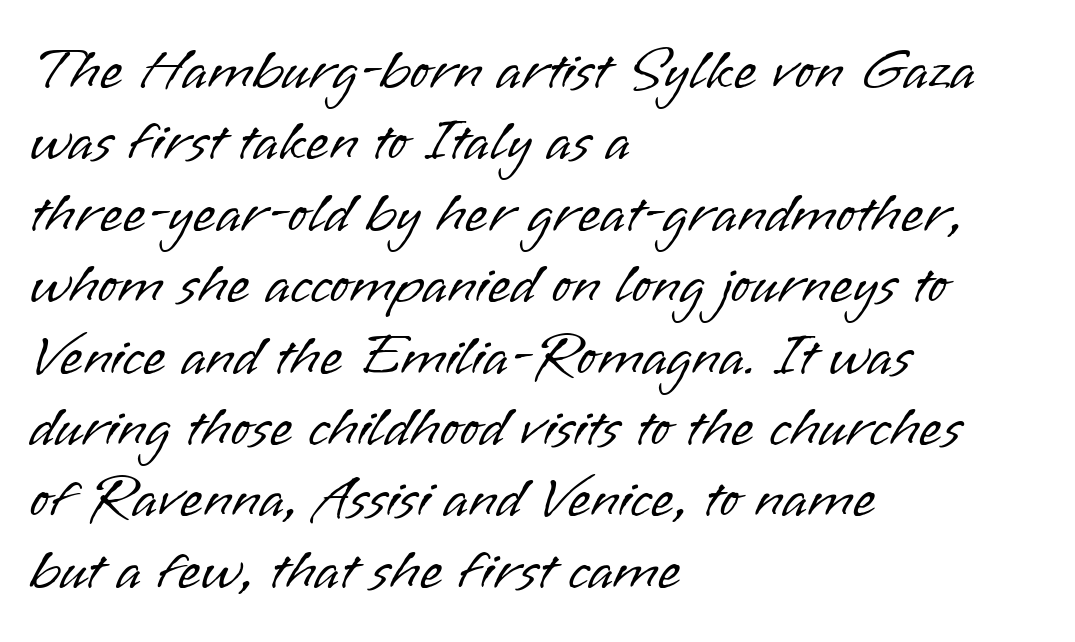
The image shows 59 px light sans-serif type; set left-aligned, line spacing 1.21x, normal letter spacing, not underlined; low stroke contrast and a small x-height.
